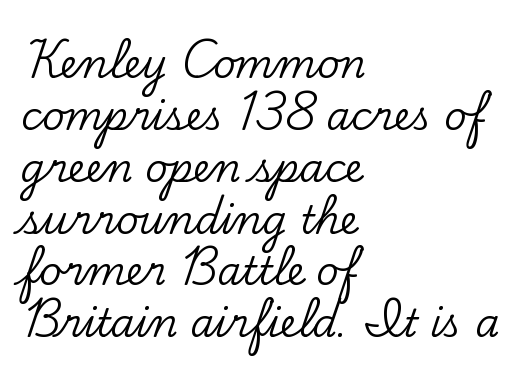
{"serif": "yes", "width": "normal", "stroke_contrast": "low", "x_height": "small", "monospaced": "no", "underline": "no", "align": "left", "line_spacing": "normal", "line_spacing_ratio": 1.33, "letter_spacing": "normal", "letter_spacing_em": 0.0, "glyph_px": 39}
